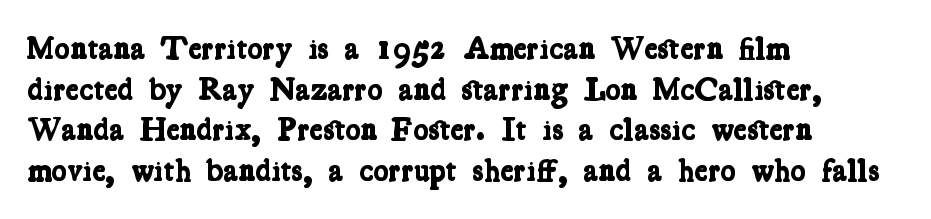
Check where the strokes stop: tiny serifs finish them off. Set as a true bold cut, around the 700 mark. Regarding leading, the lines here are spaced in the standard way. The letterforms sit shoulder to shoulder at normal distance. The rendering anchors every line to the left-hand side.
